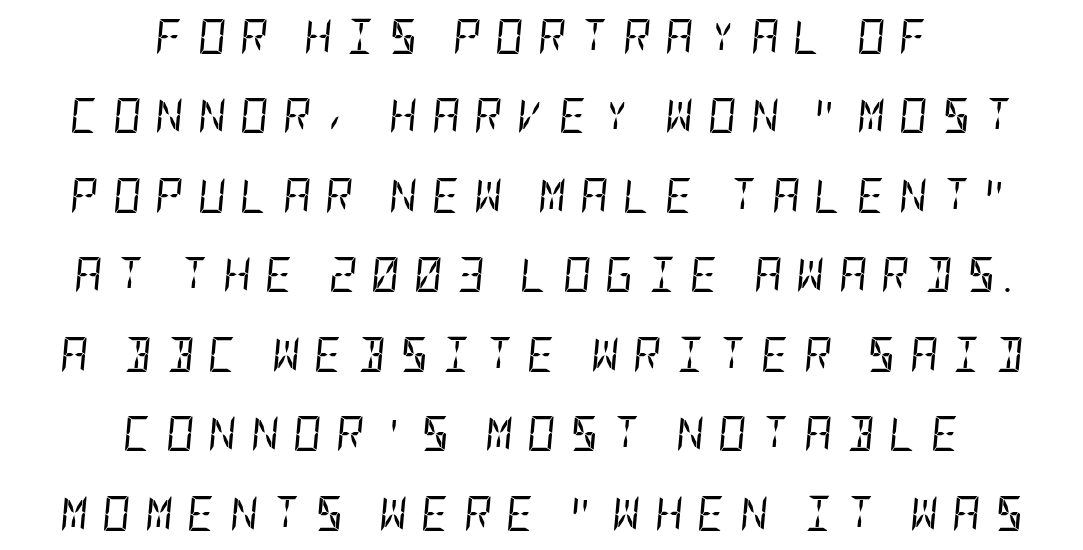
The image shows 35 px regular-weight, condensed type, italic (leaning right); set centered, loose line spacing (2.27x), unusually wide letter spacing (+0.4 em), not underlined; low stroke contrast and a large x-height.
